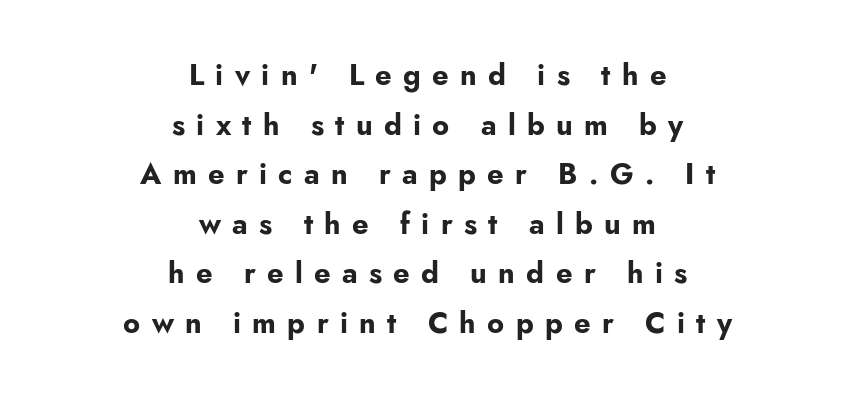
{"serif": "no", "italic": "no", "bold": "yes", "weight": "bold", "width": "normal", "stroke_contrast": "low", "x_height": "small", "monospaced": "no", "underline": "no", "align": "center", "line_spacing_ratio": 1.71, "letter_spacing": "wide", "letter_spacing_em": 0.39, "glyph_px": 29}
